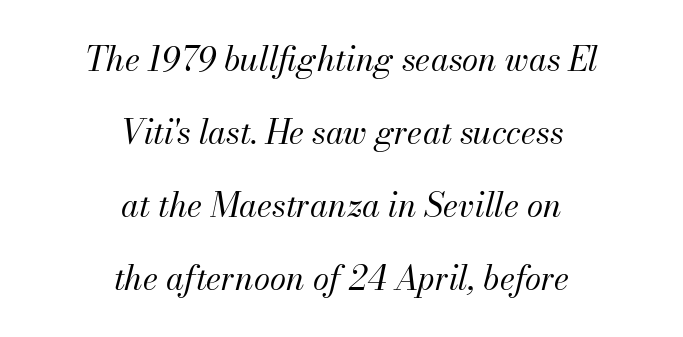
The image shows 33 px regular-weight type, italic (leaning right); set centered, loose line spacing (2.21x), normal letter spacing, not underlined; medium stroke contrast and a small x-height.
